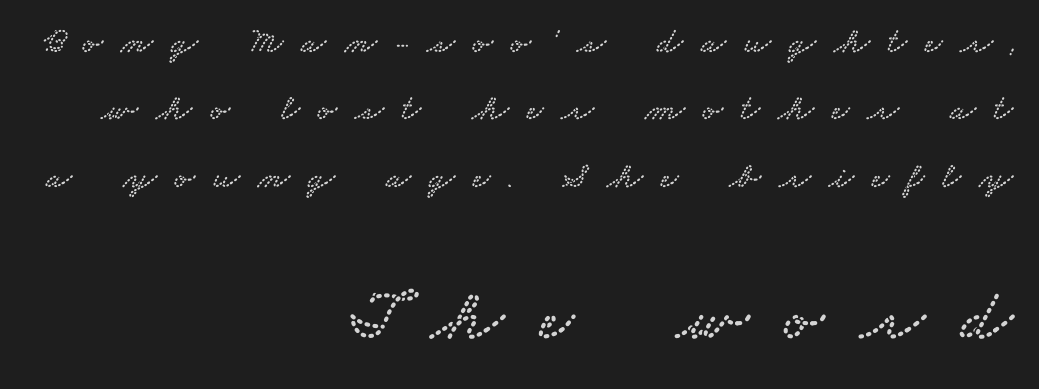
Q: Is the text underlined? A: No.
Q: How is the paragraph aligned? A: Right-aligned.
Q: Is the spacing between letters normal or unusually wide? A: Unusually wide.
Q: Which block of text is set in a larger size, the first (top) or the second (bottom)? A: The second (bottom) one.
Q: Width (condensed, normal, or wide)? A: Wide.
Q: Stroke contrast? A: Low.
Q: x-height? A: Small.
Q: Monospaced? A: No.
